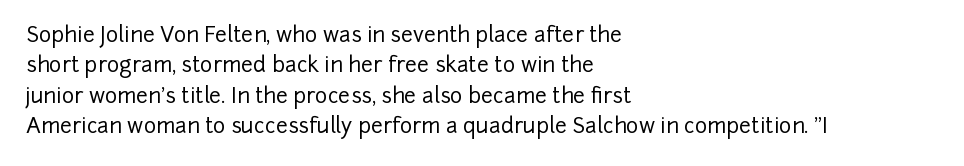
A bare baseline throughout the passage. This rendering uses left alignment, leaving the right contour irregular. Vertical strokes here are truly vertical. Glyph-to-glyph distance matches everyday printed text. If you measured baseline to baseline, you'd find a middling distance.
